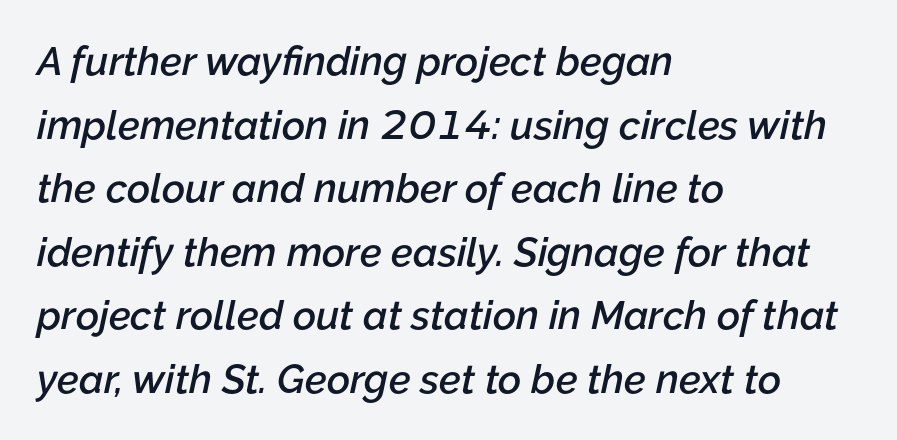
{"italic": "yes", "lean": "right", "slant_degrees": 12, "bold": "semi", "weight": "semibold", "width": "normal", "stroke_contrast": "low", "x_height": "medium", "monospaced": "no", "underline": "no", "align": "left", "line_spacing": "normal", "line_spacing_ratio": 1.59, "letter_spacing": "normal", "letter_spacing_em": 0.0, "glyph_px": 40}
